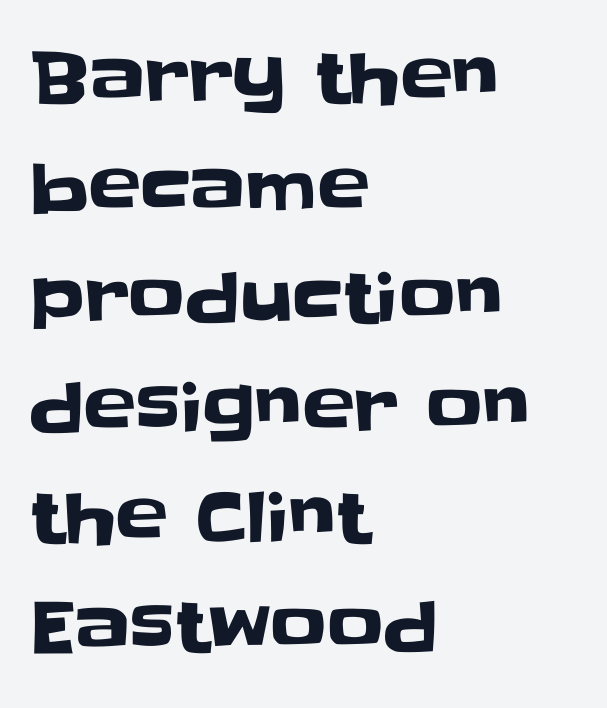
The image shows 70 px sans-serif type, upright; set left-aligned, normal line spacing (1.57x), normal letter spacing, not underlined; low stroke contrast and a large x-height.
